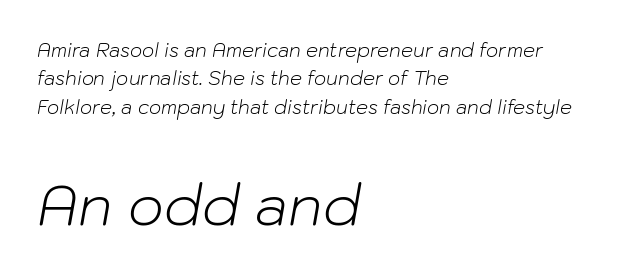
{"italic": "yes", "lean": "right", "slant_degrees": 10, "bold": "no", "weight": "light", "width": "normal", "stroke_contrast": "low", "x_height": "medium", "monospaced": "no", "underline": "no", "align": "left", "line_spacing": "normal", "line_spacing_ratio": 1.49, "letter_spacing": "normal", "letter_spacing_em": 0.0, "larger_block": "second", "size_ratio": 2.95, "glyph_px": 56}
